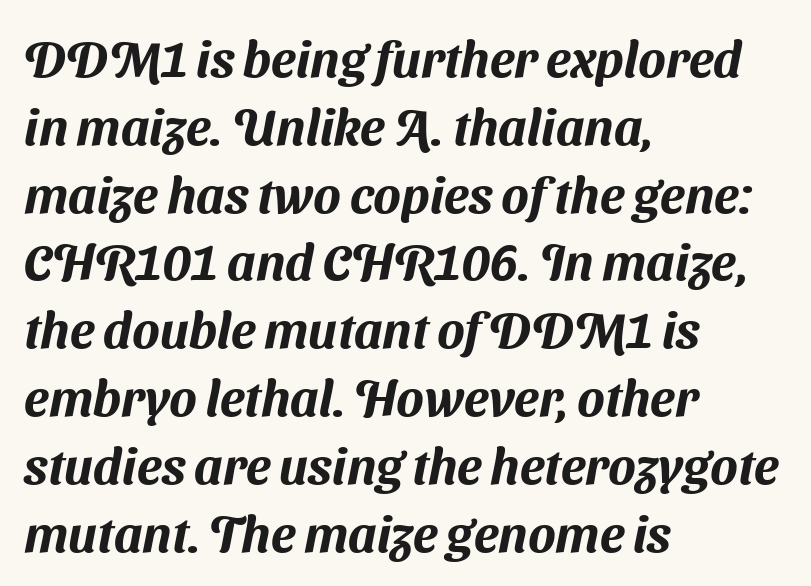
{"serif": "no", "width": "normal", "stroke_contrast": "medium", "x_height": "medium", "monospaced": "no", "underline": "no", "align": "left", "line_spacing": "normal", "line_spacing_ratio": 1.33, "letter_spacing": "normal", "letter_spacing_em": 0.0, "glyph_px": 51}
